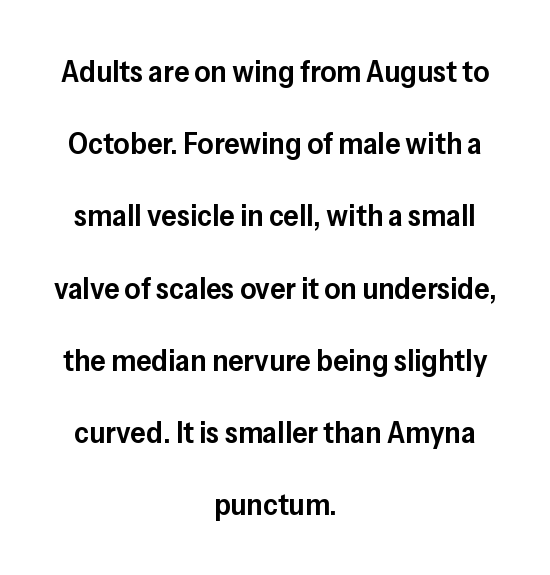
Q: Is the text bold? A: Semi-bold.
Q: Is the text italic (slanted)? A: No, it is upright.
Q: Is the typeface a serif or a sans-serif typeface? A: Sans-serif.
Q: Is the text underlined? A: No.
Q: How is the paragraph aligned? A: Centered.
Q: Is the spacing between letters normal or unusually wide? A: Normal.
Q: Is the spacing between lines tight, normal or loose? A: Loose.
Q: Width (condensed, normal, or wide)? A: Normal.
Q: Stroke contrast? A: Low.
Q: x-height? A: Medium.
Q: Monospaced? A: No.
